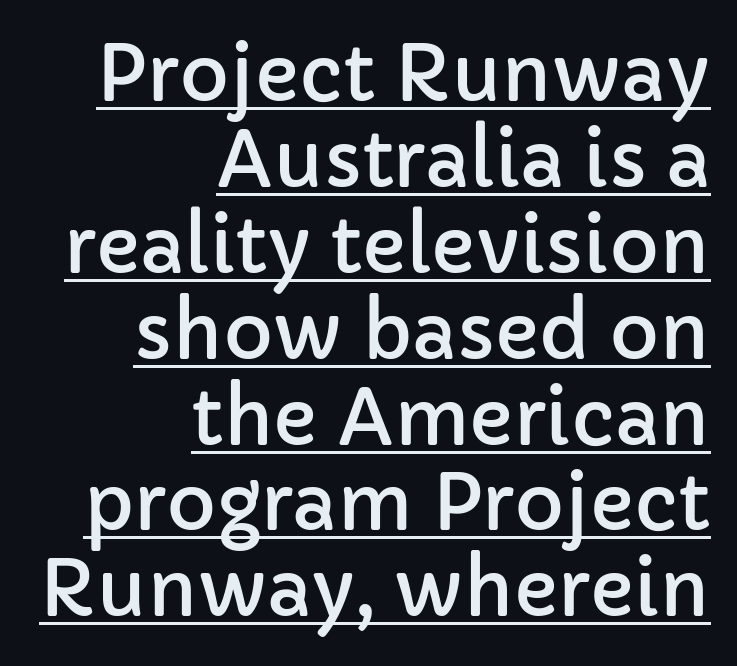
{"serif": "no", "italic": "no", "width": "normal", "stroke_contrast": "low", "x_height": "medium", "monospaced": "no", "underline": "yes", "align": "right", "line_spacing": "tight", "line_spacing_ratio": 1.13, "letter_spacing": "normal", "letter_spacing_em": 0.0, "glyph_px": 76}
